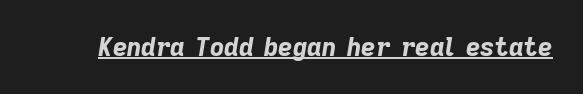
Chunky letters — that's bold for sure. Nothing unusual about the tracking: characters are spaced as the font intends. Is there an underline? Yes — a line sits under the letters. The font's italic variant was chosen for this text.
